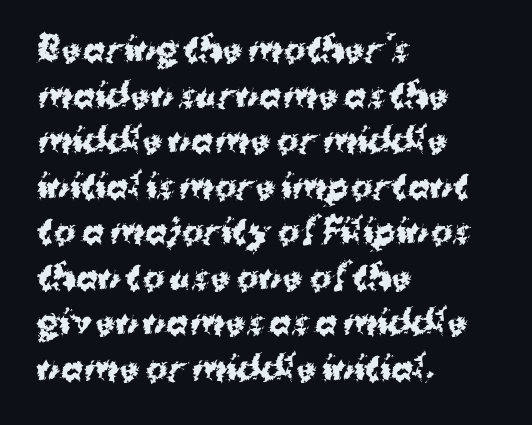
Q: Is the text bold? A: Yes.
Q: Is the text italic (slanted)? A: Yes.
Q: Is the typeface a serif or a sans-serif typeface? A: Sans-serif.
Q: Is the text underlined? A: No.
Q: How is the paragraph aligned? A: Left-aligned.
Q: Is the spacing between letters normal or unusually wide? A: Normal.
Q: Is the spacing between lines tight, normal or loose? A: Normal.
Q: Width (condensed, normal, or wide)? A: Normal.
Q: Stroke contrast? A: Medium.
Q: x-height? A: Medium.
Q: Monospaced? A: No.
